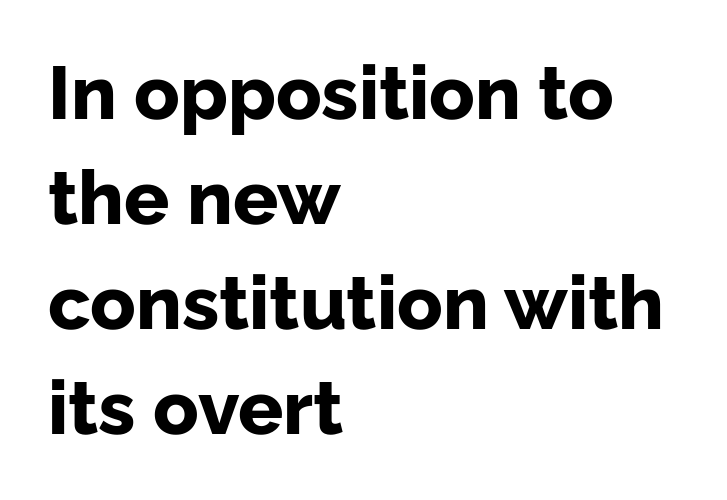
{"serif": "no", "italic": "no", "bold": "yes", "weight": "bold", "width": "normal", "stroke_contrast": "low", "x_height": "medium", "monospaced": "no", "underline": "no", "align": "left", "line_spacing": "normal", "line_spacing_ratio": 1.4, "letter_spacing": "normal", "letter_spacing_em": 0.0, "glyph_px": 75}
